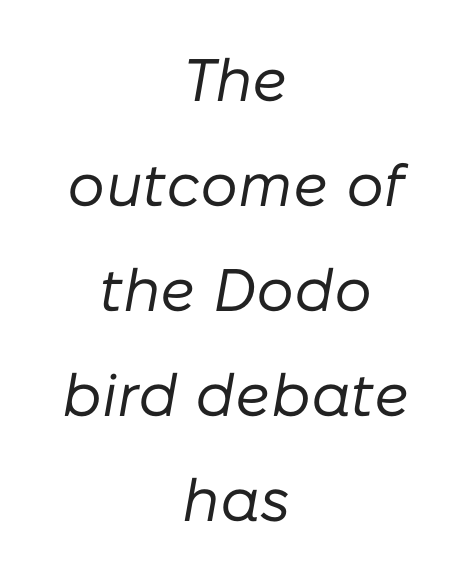
Q: Is the text bold? A: No.
Q: Is the text italic (slanted)? A: Yes, it leans right by about 10 degrees.
Q: Is the text underlined? A: No.
Q: How is the paragraph aligned? A: Centered.
Q: Is the spacing between letters normal or unusually wide? A: Normal.
Q: Width (condensed, normal, or wide)? A: Normal.
Q: Stroke contrast? A: Low.
Q: x-height? A: Medium.
Q: Monospaced? A: No.
